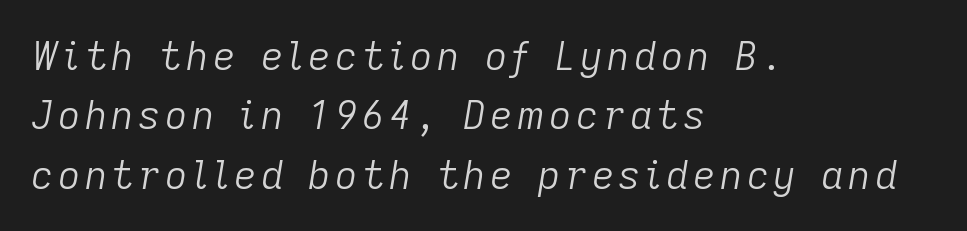
Q: Is the text bold? A: No.
Q: Is the text italic (slanted)? A: Yes, it leans right by about 9 degrees.
Q: Is the text underlined? A: No.
Q: How is the paragraph aligned? A: Left-aligned.
Q: Is the spacing between lines tight, normal or loose? A: Normal.
Q: Width (condensed, normal, or wide)? A: Normal.
Q: Stroke contrast? A: Low.
Q: x-height? A: Medium.
Q: Monospaced? A: No.
